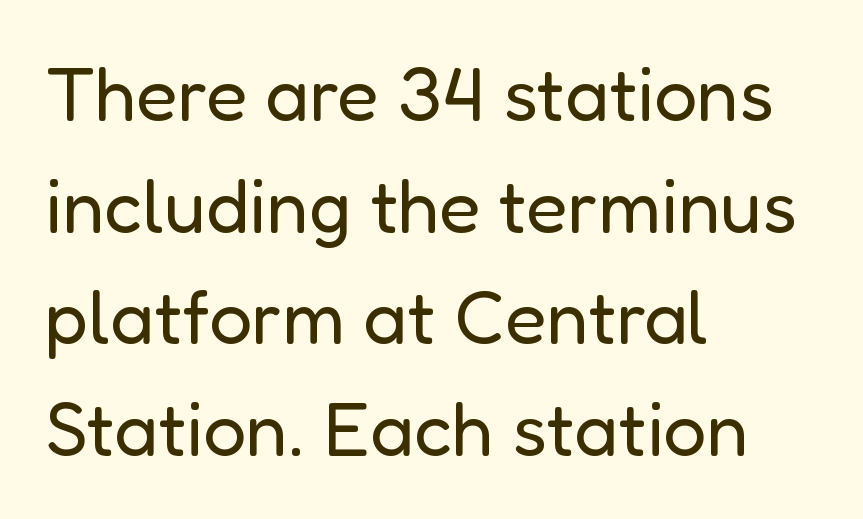
Descenders hang freely into open space. Font category for this specimen: sans-serif. The passage shown has conventional tracking throughout. Line beginnings align vertically; line endings do not.
